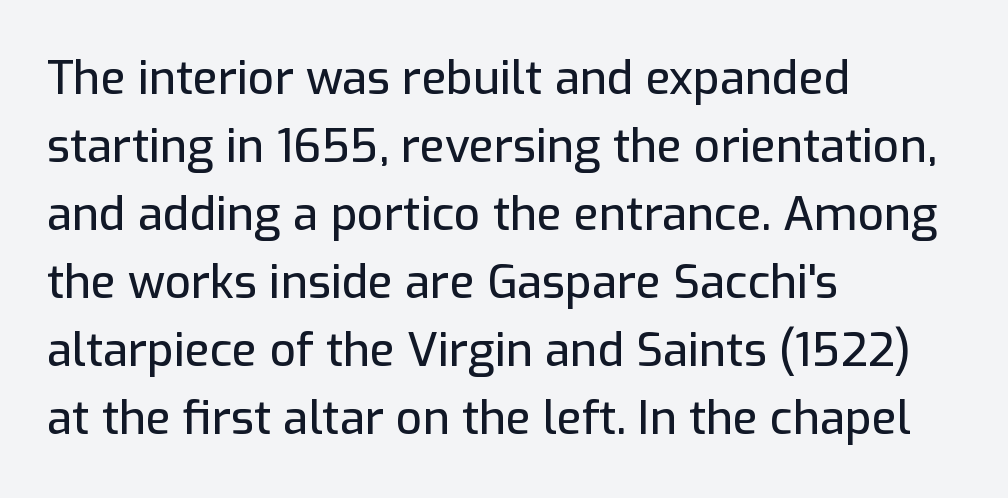
Vertical spacing — default. The letters carry no serifs — their stems end cleanly without finishing strokes. Typeset ragged right — the left edge is the straight one. Character widths vary here, with narrow letters taking less room than wide ones.
